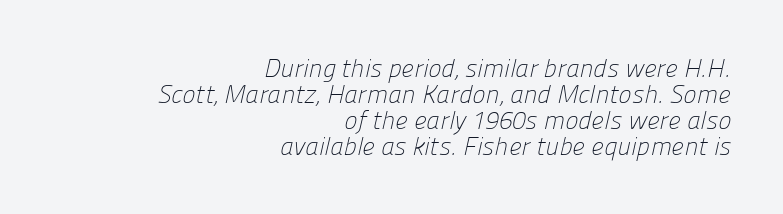
Q: Is the text bold? A: No.
Q: Is the text underlined? A: No.
Q: How is the paragraph aligned? A: Right-aligned.
Q: Is the spacing between letters normal or unusually wide? A: Normal.
Q: Is the spacing between lines tight, normal or loose? A: Tight.
